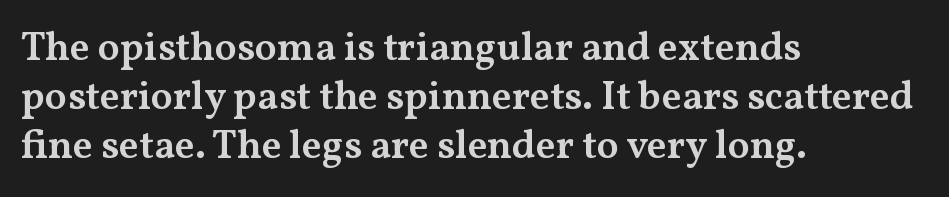
The image shows 40 px semibold, wide serif type, upright; set left-aligned, line spacing 1.22x, normal letter spacing, not underlined; medium stroke contrast and a medium x-height.
